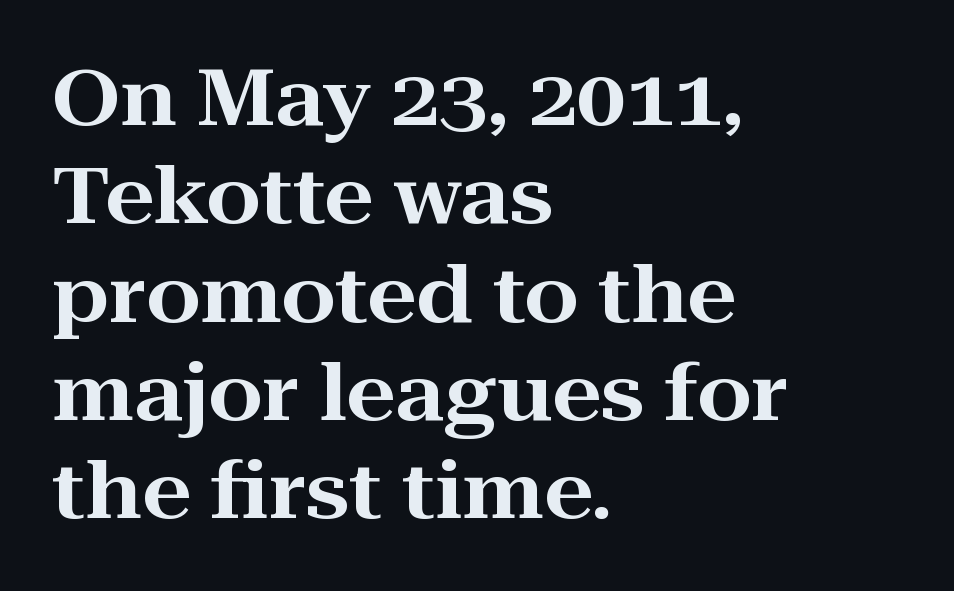
Casual observation: everything's shoved over to the left. This sample uses a serif face. Caption: standard tracking, unaltered. The lettering holds an erect, upright posture throughout. Looks like regular typesetting: each glyph gets only the width it needs.
